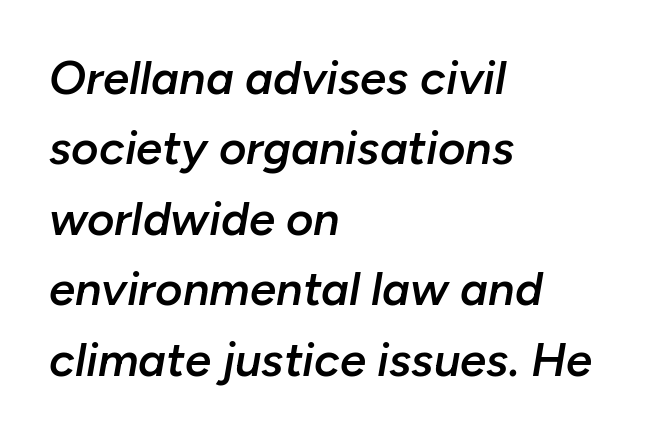
Posture: slanted. Honestly, there is no underline to notice here at all. Compared with typical body copy, the letter spacing here is the same. In terms of weight, the rendering is demibold, just under bold. Is this a fixed-width face? No — the glyphs have proportional, varying widths.
